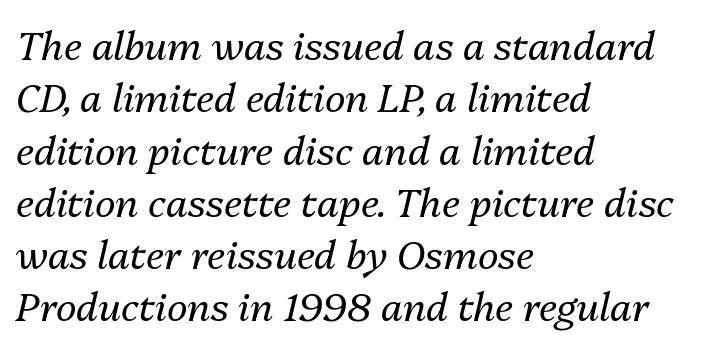
Character widths vary here, with narrow letters taking less room than wide ones. Lines of text with bare space underneath. Vertical spacing — default. There's an unmistakable incline to the writing here. Left-aligned paragraph, ragged on the right. Letter spacing: default.
